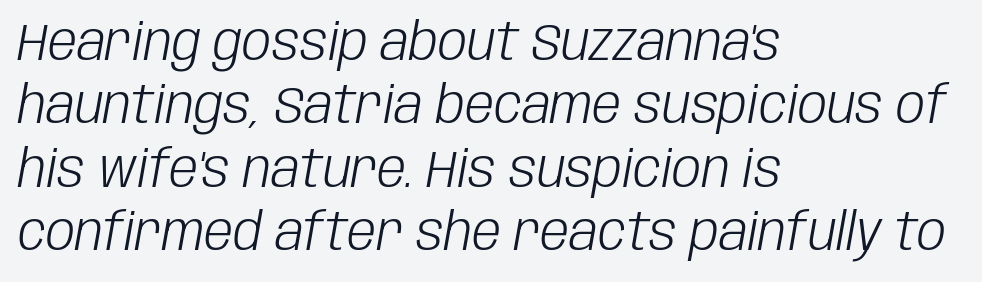
The foot of each line stays bare and open. The weight tops out at a normal text grade. Inter-character spacing is left at the font's built-in metrics. The axis of the letterforms is tilted away from vertical. Reading down the block, your eye returns to a fixed left position each line.
